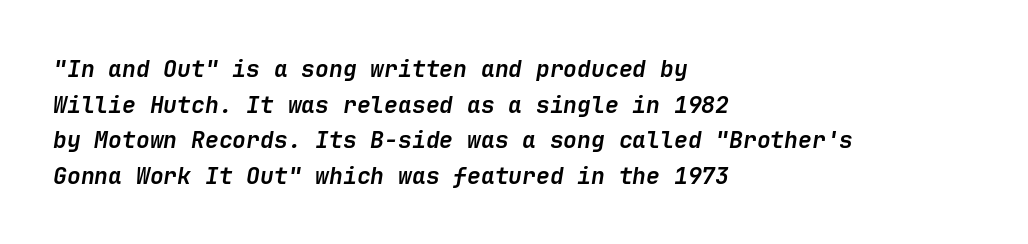
Q: Is the text bold? A: Yes.
Q: Is the text italic (slanted)? A: Yes, it leans right by about 9 degrees.
Q: Is the text underlined? A: No.
Q: How is the paragraph aligned? A: Left-aligned.
Q: Is the spacing between letters normal or unusually wide? A: Normal.
Q: Is the spacing between lines tight, normal or loose? A: Normal.
